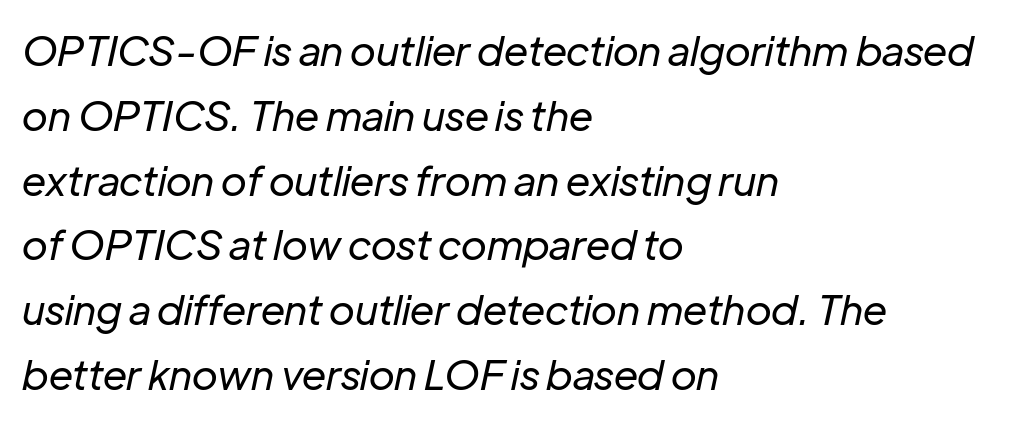
The image shows 41 px regular-weight type, italic (leaning right); set left-aligned, normal line spacing (1.58x), normal letter spacing, not underlined; low stroke contrast and a medium x-height.
